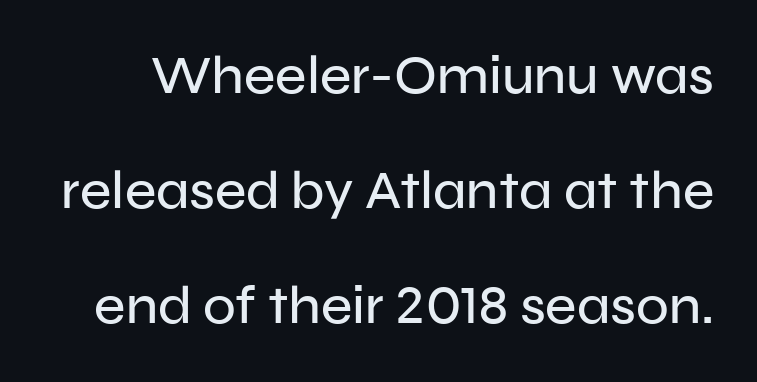
{"serif": "no", "italic": "no", "width": "normal", "stroke_contrast": "low", "x_height": "medium", "monospaced": "no", "underline": "no", "line_spacing": "loose", "line_spacing_ratio": 2.13, "letter_spacing": "normal", "letter_spacing_em": 0.0, "glyph_px": 54}
